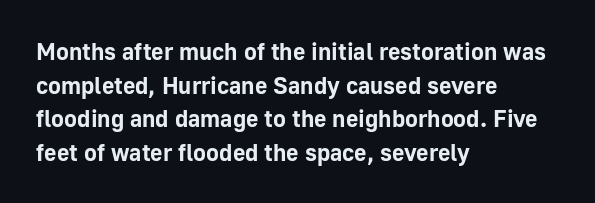
The image shows 24 px bold type, upright; set left-aligned, normal line spacing (1.4x), normal letter spacing, not underlined.
